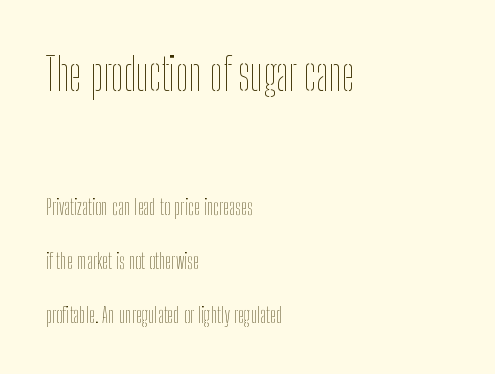
Q: Is the text bold? A: No.
Q: Is the text italic (slanted)? A: No, it is upright.
Q: Is the text underlined? A: No.
Q: How is the paragraph aligned? A: Left-aligned.
Q: Is the spacing between letters normal or unusually wide? A: Normal.
Q: Is the spacing between lines tight, normal or loose? A: Loose.
Q: Which block of text is set in a larger size, the first (top) or the second (bottom)? A: The first (top) one.
Q: Width (condensed, normal, or wide)? A: Condensed.
Q: Stroke contrast? A: Low.
Q: x-height? A: Medium.
Q: Monospaced? A: No.
